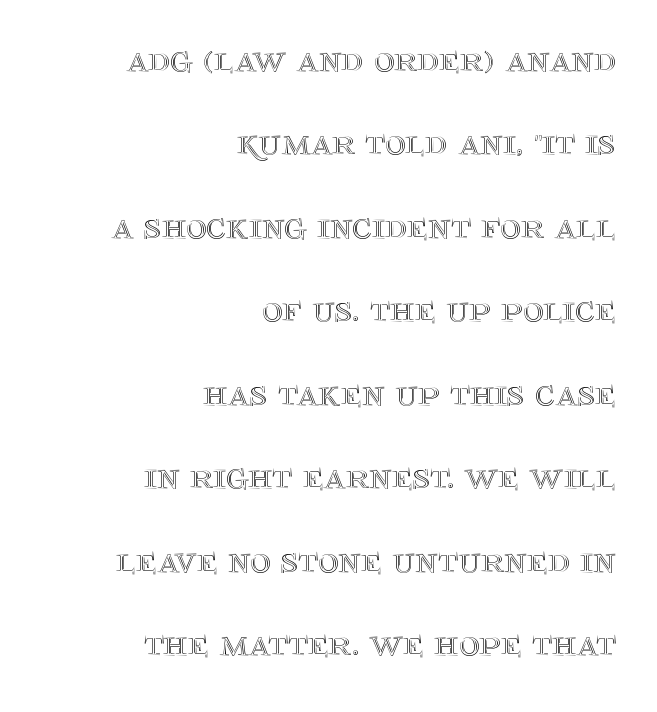
The image shows 39 px text type, upright; set right-aligned, loose line spacing (2.14x), normal letter spacing, not underlined; a large x-height.
